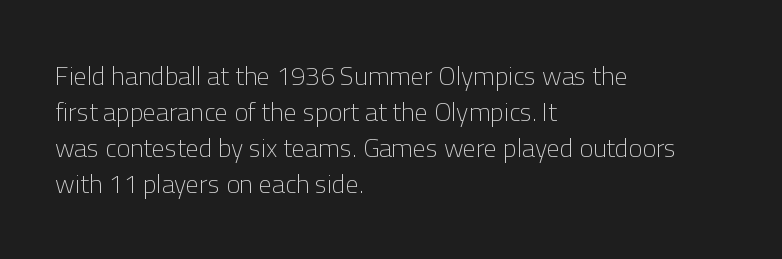
Q: Is the text bold? A: No.
Q: Is the text italic (slanted)? A: No, it is upright.
Q: Is the text underlined? A: No.
Q: How is the paragraph aligned? A: Left-aligned.
Q: Is the spacing between letters normal or unusually wide? A: Normal.
Q: Is the spacing between lines tight, normal or loose? A: Normal.
